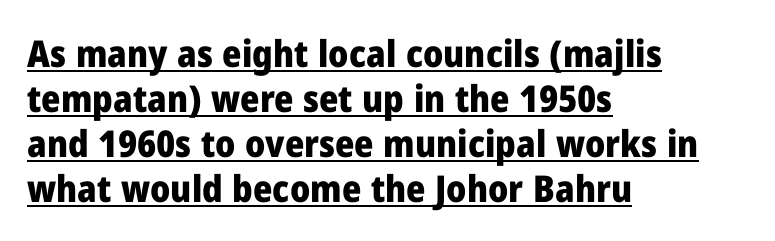
{"serif": "no", "italic": "no", "bold": "yes", "weight": "heavy", "width": "normal", "stroke_contrast": "low", "x_height": "medium", "monospaced": "no", "underline": "yes", "align": "left", "line_spacing_ratio": 1.22, "letter_spacing": "normal", "letter_spacing_em": 0.0, "glyph_px": 37}
